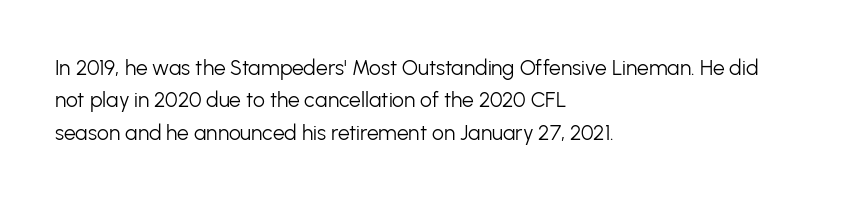
The image shows 21 px text type, upright; set left-aligned, normal line spacing (1.54x), normal letter spacing, not underlined.
